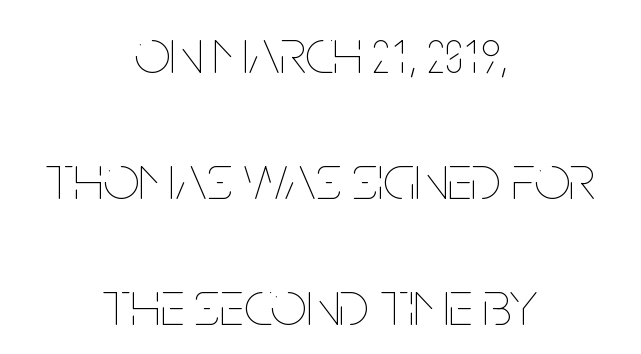
{"italic": "no", "bold": "no", "weight": "thin", "width": "condensed", "stroke_contrast": "low", "x_height": "large", "monospaced": "no", "underline": "no", "align": "center", "line_spacing": "loose", "line_spacing_ratio": 1.97, "letter_spacing": "normal", "letter_spacing_em": 0.0, "glyph_px": 64}
